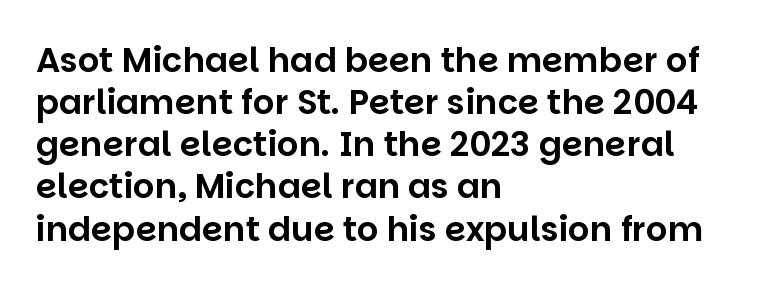
The rag falls on the right side of this text block. The letters sit at their default tracking, neither squeezed nor spread. If you drew a line through each stem, it would be perfectly vertical. Character widths vary here, with narrow letters taking less room than wide ones. Nothing sits at the stroke ends, so this counts as sans-serif. Bare-footed words on every line.
